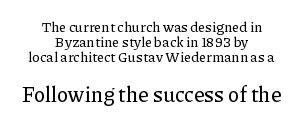
The image shows 21 px text type, upright; set centered, tight line spacing (1.07x), normal letter spacing, not underlined; the second (bottom) block is 1.5x larger.
